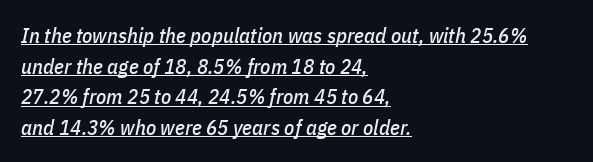
{"italic": "yes", "lean": "right", "slant_degrees": 11, "underline": "yes", "align": "left", "line_spacing": "normal", "line_spacing_ratio": 1.46, "letter_spacing": "normal", "letter_spacing_em": 0.0, "glyph_px": 21}
